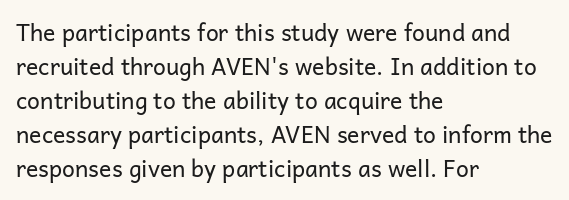
{"italic": "no", "bold": "no", "underline": "no", "align": "left", "line_spacing": "normal", "line_spacing_ratio": 1.48, "letter_spacing": "normal", "letter_spacing_em": 0.0, "glyph_px": 23}
